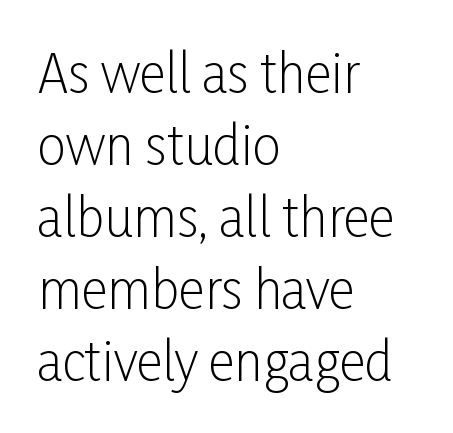
Teacher's note: observe the even left margin — that is flush-left alignment. You could call the tracking neutral — neither tight nor loose. A light-to-regular cut is what we see here. If you drew a line through each stem, it would be perfectly vertical.
